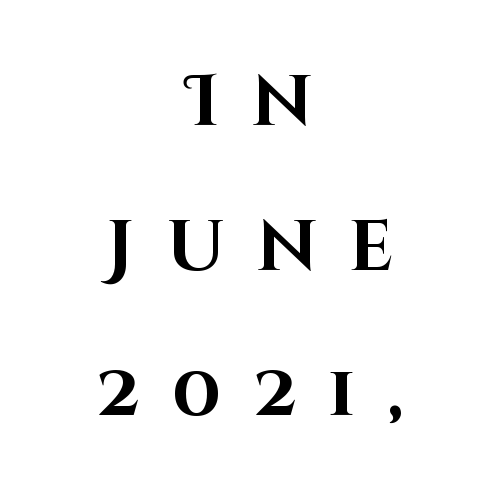
The image shows 71 px bold sans-serif type, upright; set centered, loose line spacing (2.04x), unusually wide letter spacing (+0.45 em), not underlined; high stroke contrast and a large x-height.
